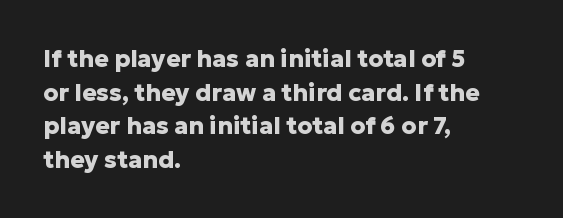
The image shows 24 px bold type, upright; set left-aligned, normal line spacing (1.4x), normal letter spacing, not underlined.
